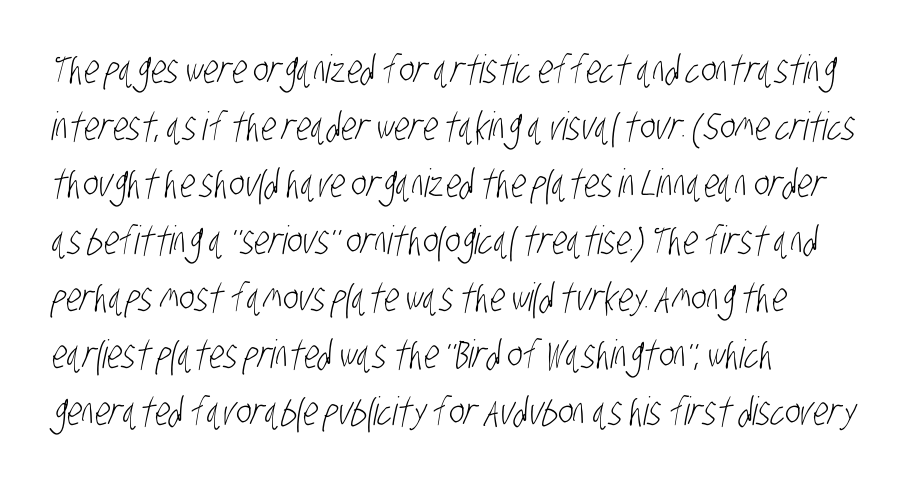
Q: Is the text bold? A: No.
Q: Is the typeface a serif or a sans-serif typeface? A: Sans-serif.
Q: Is the text underlined? A: No.
Q: How is the paragraph aligned? A: Left-aligned.
Q: Is the spacing between letters normal or unusually wide? A: Normal.
Q: Is the spacing between lines tight, normal or loose? A: Normal.
Q: Width (condensed, normal, or wide)? A: Condensed.
Q: Stroke contrast? A: Low.
Q: x-height? A: Large.
Q: Monospaced? A: No.
